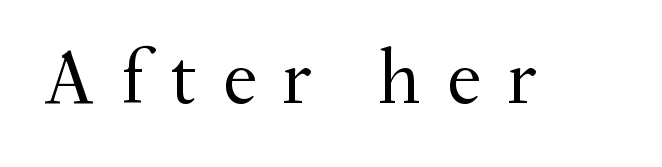
The image shows 78 px regular-weight serif type, upright; set unusually wide letter spacing (+0.33 em), not underlined; medium stroke contrast and a small x-height.
